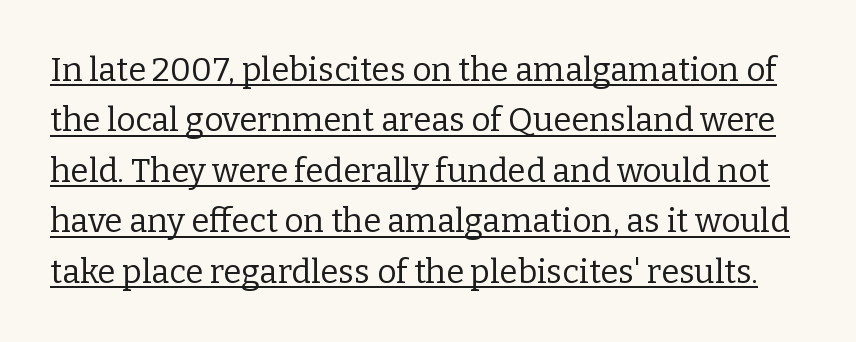
{"serif": "yes", "italic": "no", "bold": "no", "weight": "regular", "width": "normal", "stroke_contrast": "low", "x_height": "medium", "monospaced": "no", "underline": "yes", "line_spacing": "normal", "line_spacing_ratio": 1.53, "letter_spacing": "normal", "letter_spacing_em": 0.0, "glyph_px": 33}
